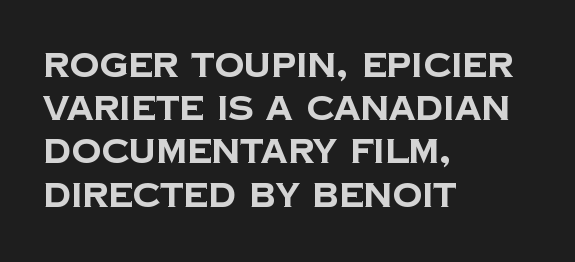
{"serif": "no", "bold": "yes", "weight": "bold", "width": "normal", "stroke_contrast": "low", "x_height": "large", "monospaced": "no", "underline": "no", "align": "left", "line_spacing": "normal", "line_spacing_ratio": 1.31, "letter_spacing": "normal", "letter_spacing_em": 0.0, "glyph_px": 33}
